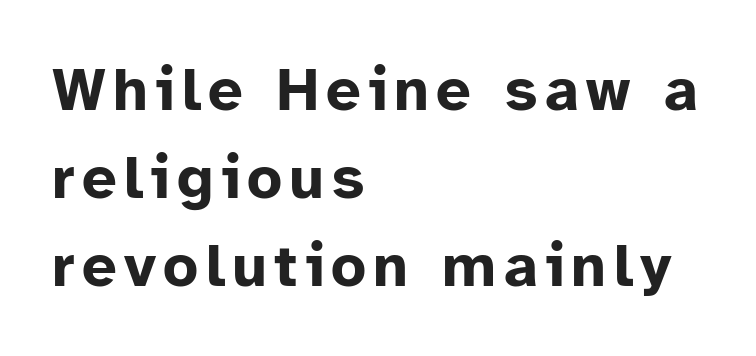
{"serif": "no", "italic": "no", "bold": "yes", "weight": "bold", "width": "normal", "stroke_contrast": "low", "x_height": "medium", "monospaced": "no", "underline": "no", "align": "left", "line_spacing": "normal", "line_spacing_ratio": 1.44, "glyph_px": 61}
